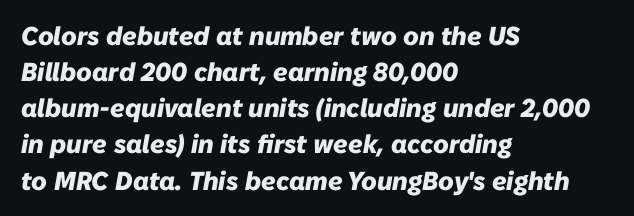
The image shows 26 px bold type, italic (leaning right); set left-aligned, normal line spacing (1.39x), normal letter spacing, not underlined.
